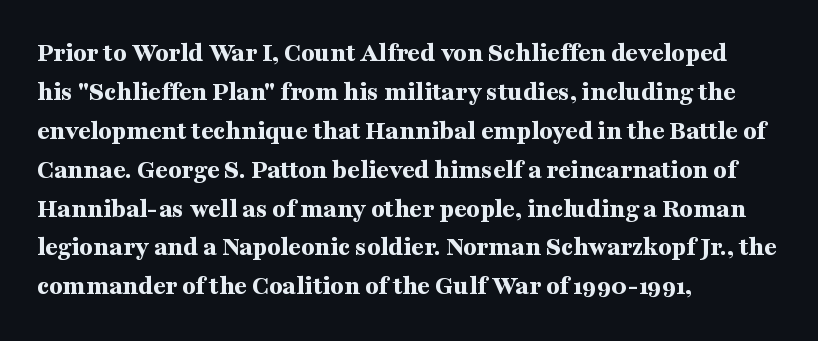
Q: Is the text bold? A: Yes.
Q: Is the text italic (slanted)? A: No, it is upright.
Q: Is the text underlined? A: No.
Q: How is the paragraph aligned? A: Left-aligned.
Q: Is the spacing between letters normal or unusually wide? A: Normal.
Q: Is the spacing between lines tight, normal or loose? A: Normal.
